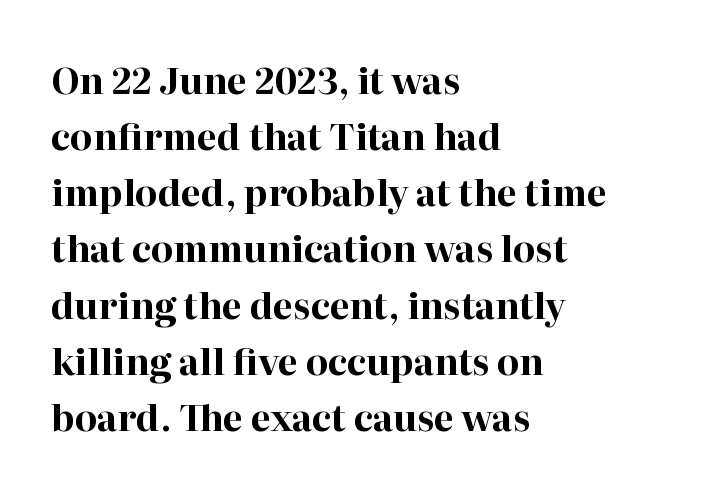
Q: Is the text bold? A: Yes.
Q: Is the text italic (slanted)? A: No, it is upright.
Q: Is the typeface a serif or a sans-serif typeface? A: Serif.
Q: Is the text underlined? A: No.
Q: How is the paragraph aligned? A: Left-aligned.
Q: Is the spacing between letters normal or unusually wide? A: Normal.
Q: Is the spacing between lines tight, normal or loose? A: Normal.
Q: Width (condensed, normal, or wide)? A: Normal.
Q: Stroke contrast? A: High.
Q: x-height? A: Medium.
Q: Monospaced? A: No.
